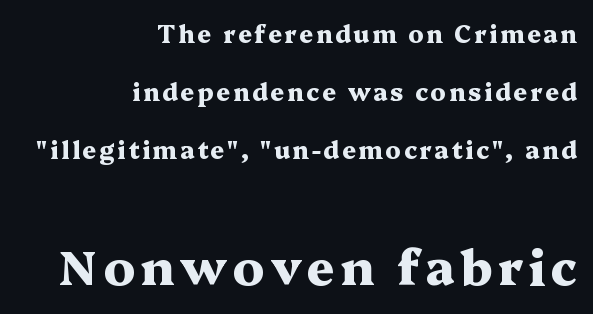
{"serif": "yes", "italic": "no", "bold": "yes", "weight": "heavy", "width": "wide", "stroke_contrast": "medium", "x_height": "medium", "monospaced": "no", "underline": "no", "align": "right", "line_spacing": "loose", "line_spacing_ratio": 2.41, "larger_block": "second", "size_ratio": 2.04, "glyph_px": 49}
